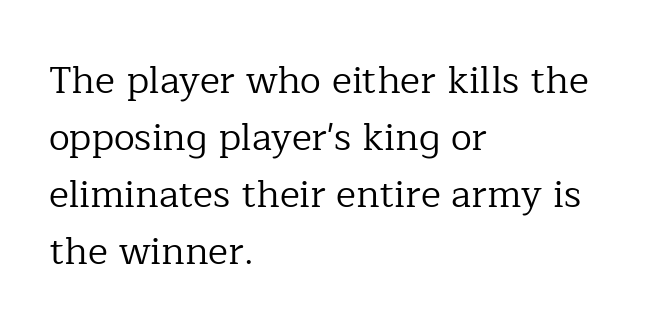
The image shows 38 px regular-weight serif type, upright; set left-aligned, normal line spacing (1.5x), normal letter spacing, not underlined; low stroke contrast and a medium x-height.
